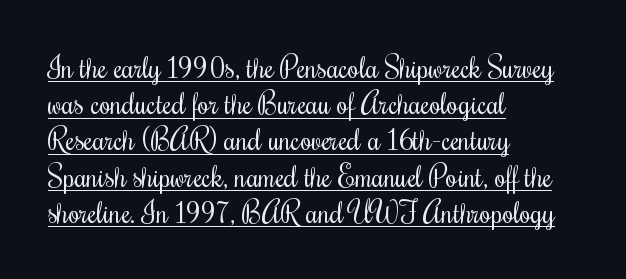
The image shows 29 px regular-weight, condensed type; set left-aligned, normal line spacing (1.25x), normal letter spacing, underlined; medium stroke contrast and a small x-height.
